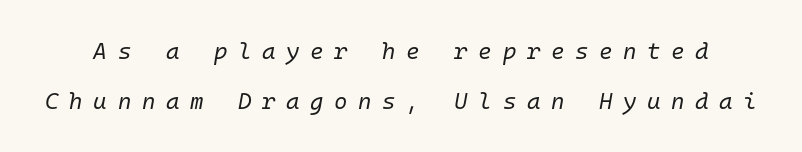
The image shows 23 px text type, italic (leaning right); set loose line spacing (2.17x), unusually wide letter spacing (+0.46 em), not underlined.
